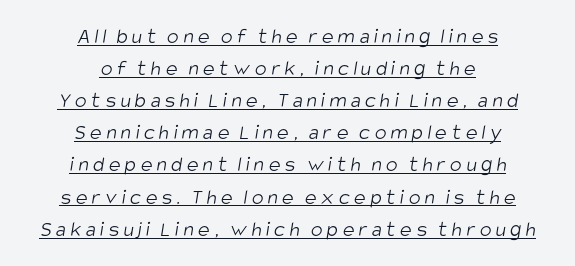
The image shows 22 px text type; set centered, normal line spacing (1.46x), unusually wide letter spacing (+0.2 em), underlined.
